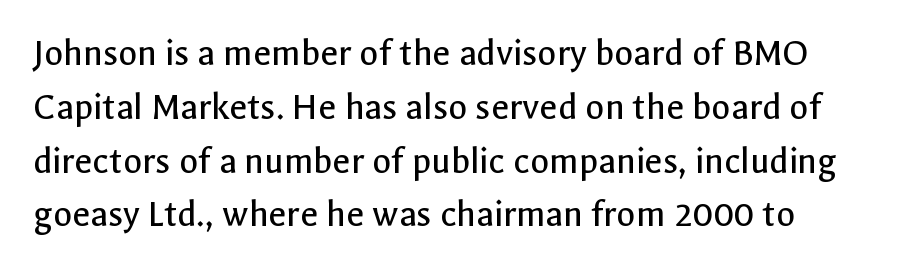
{"serif": "no", "italic": "no", "bold": "no", "weight": "regular", "width": "normal", "x_height": "medium", "monospaced": "no", "underline": "no", "line_spacing": "normal", "line_spacing_ratio": 1.38, "letter_spacing": "normal", "letter_spacing_em": 0.0, "glyph_px": 39}
